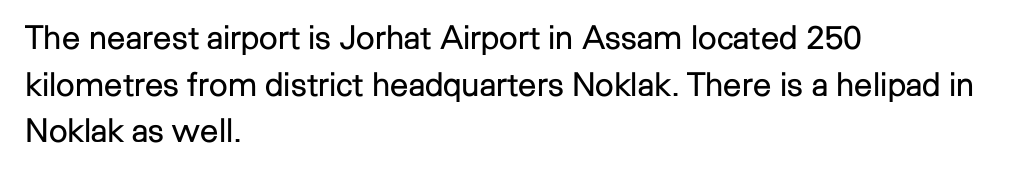
Q: Is the text bold? A: No.
Q: Is the text italic (slanted)? A: No, it is upright.
Q: Is the typeface a serif or a sans-serif typeface? A: Sans-serif.
Q: Is the text underlined? A: No.
Q: How is the paragraph aligned? A: Left-aligned.
Q: Is the spacing between letters normal or unusually wide? A: Normal.
Q: Is the spacing between lines tight, normal or loose? A: Normal.
Q: Width (condensed, normal, or wide)? A: Normal.
Q: Stroke contrast? A: Low.
Q: x-height? A: Medium.
Q: Monospaced? A: No.
